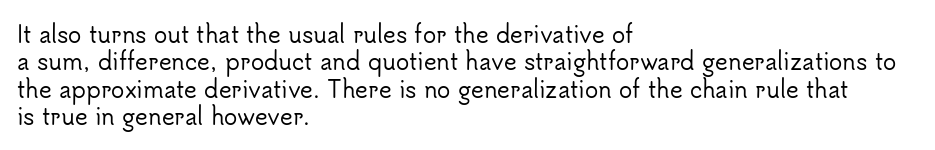
The image shows 22 px text type, upright; set left-aligned, normal line spacing (1.25x), normal letter spacing, not underlined.
